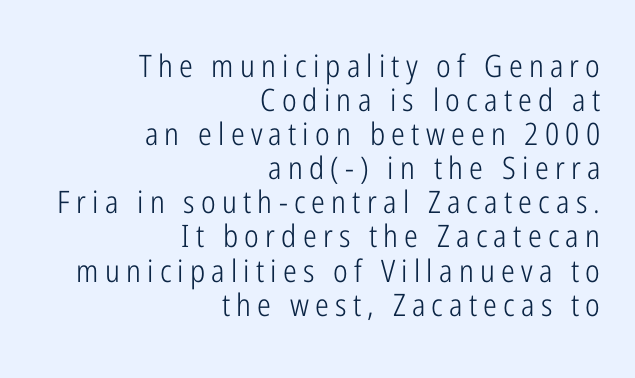
{"serif": "no", "italic": "no", "bold": "no", "weight": "light", "width": "condensed", "stroke_contrast": "low", "x_height": "medium", "monospaced": "no", "underline": "no", "align": "right", "line_spacing": "tight", "line_spacing_ratio": 1.1, "letter_spacing": "wide", "letter_spacing_em": 0.2, "glyph_px": 31}
